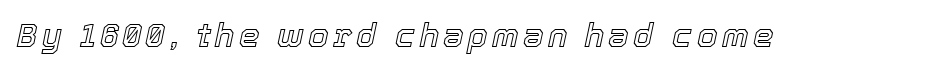
{"italic": "yes", "lean": "right", "slant_degrees": 12, "width": "normal", "x_height": "medium", "monospaced": "no", "underline": "no", "glyph_px": 33}
